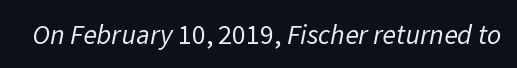
{"serif": "no", "bold": "no", "weight": "regular", "width": "normal", "stroke_contrast": "low", "x_height": "medium", "monospaced": "no", "underline": "no", "letter_spacing": "normal", "letter_spacing_em": 0.0, "glyph_px": 28}
